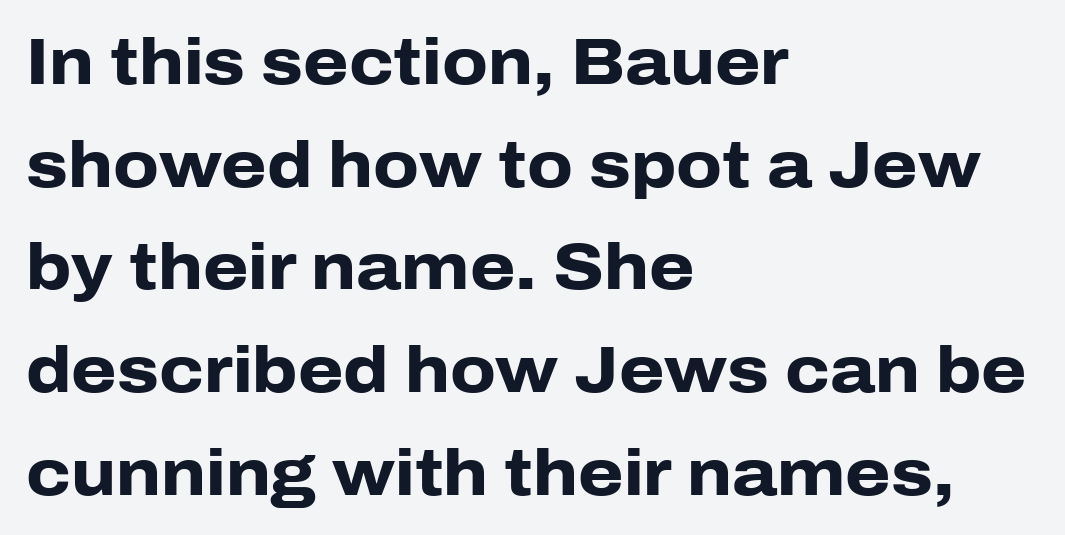
The image shows 65 px heavy sans-serif type, upright; set left-aligned, normal line spacing (1.58x), normal letter spacing, not underlined; low stroke contrast and a medium x-height.
